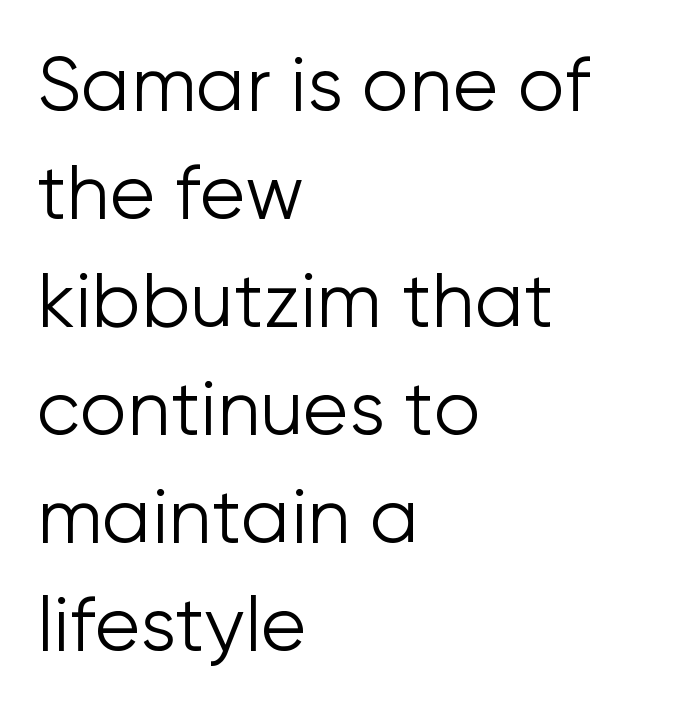
Where is the straight margin? On the left. The lettering stays uniformly vertical, giving the passage a roman look. Weight: regular or lighter. The rendering shows plain stroke endings on the letterforms — a sans-serif design. Proportional: the letters do not fall into vertical columns. Honestly, the letter spacing is just normal — you wouldn't notice it.
